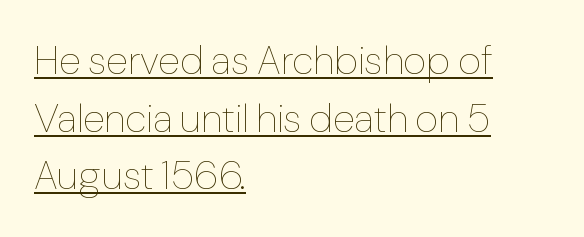
{"italic": "no", "bold": "no", "weight": "thin", "width": "normal", "stroke_contrast": "low", "x_height": "medium", "monospaced": "no", "underline": "yes", "align": "left", "line_spacing": "normal", "line_spacing_ratio": 1.44, "letter_spacing": "normal", "letter_spacing_em": 0.0, "glyph_px": 40}
